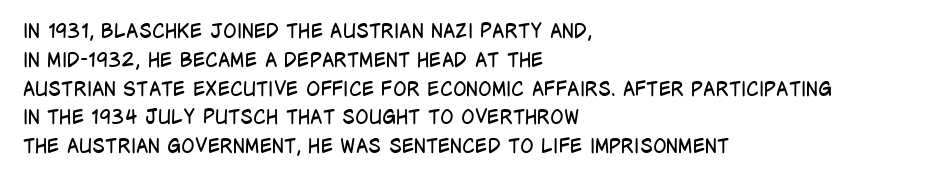
The image shows 20 px text type, upright; set left-aligned, normal line spacing (1.44x), normal letter spacing, not underlined.
